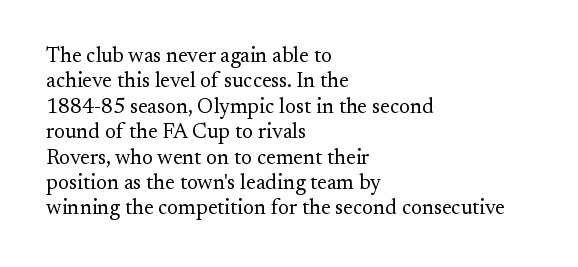
The image shows 21 px text type, upright; set left-aligned, line spacing 1.21x, normal letter spacing, not underlined.
